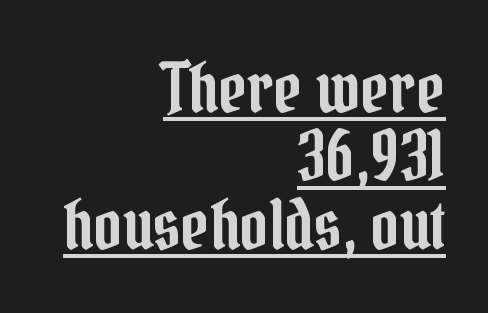
The image shows 69 px condensed serif type, upright; set right-aligned, tight line spacing (0.99x), normal letter spacing, underlined; low stroke contrast and a medium x-height.
